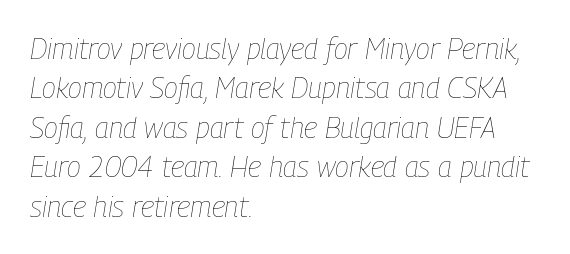
Q: Is the text bold? A: No.
Q: Is the text italic (slanted)? A: Yes, it leans right by about 9 degrees.
Q: Is the text underlined? A: No.
Q: How is the paragraph aligned? A: Left-aligned.
Q: Is the spacing between letters normal or unusually wide? A: Normal.
Q: Is the spacing between lines tight, normal or loose? A: Normal.
Q: Width (condensed, normal, or wide)? A: Condensed.
Q: Stroke contrast? A: Low.
Q: x-height? A: Medium.
Q: Monospaced? A: No.
